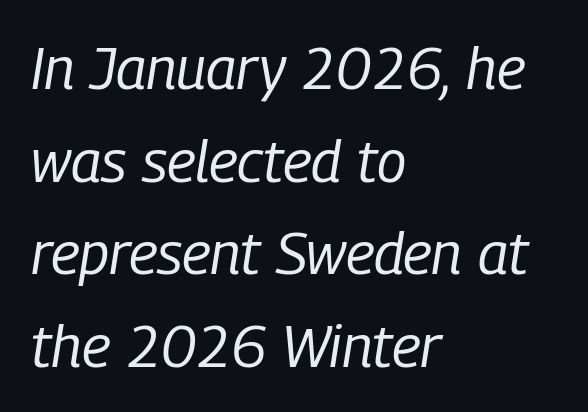
Q: Is the text bold? A: No.
Q: Is the text italic (slanted)? A: Yes, it leans right by about 9 degrees.
Q: Is the text underlined? A: No.
Q: How is the paragraph aligned? A: Left-aligned.
Q: Is the spacing between letters normal or unusually wide? A: Normal.
Q: Is the spacing between lines tight, normal or loose? A: Normal.
Q: Width (condensed, normal, or wide)? A: Condensed.
Q: Stroke contrast? A: Low.
Q: x-height? A: Medium.
Q: Monospaced? A: No.
